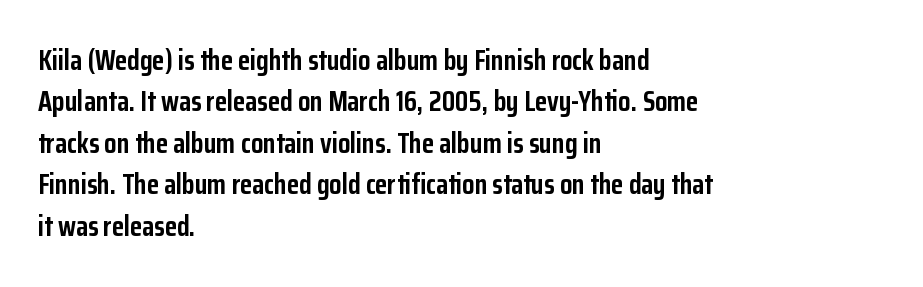
Q: Is the text bold? A: Yes.
Q: Is the text italic (slanted)? A: No, it is upright.
Q: Is the typeface a serif or a sans-serif typeface? A: Sans-serif.
Q: Is the text underlined? A: No.
Q: How is the paragraph aligned? A: Left-aligned.
Q: Is the spacing between letters normal or unusually wide? A: Normal.
Q: Is the spacing between lines tight, normal or loose? A: Normal.
Q: Width (condensed, normal, or wide)? A: Condensed.
Q: Stroke contrast? A: Low.
Q: x-height? A: Medium.
Q: Monospaced? A: No.
